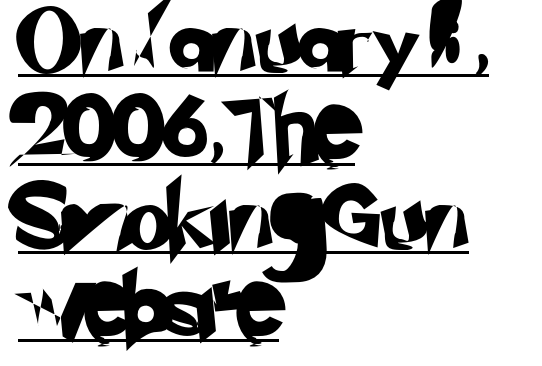
Words appear dense and cohesive because spacing is normal. If you measured baseline to baseline, you'd find a middling distance. Every row of glyphs begins at an identical x-position on the left. Typographically, this falls in the sans-serif category.
